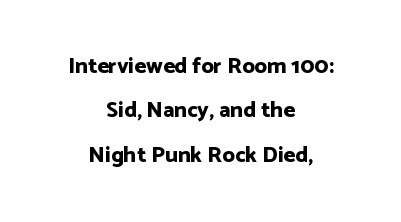
The image shows 22 px bold type, upright; set centered, loose line spacing (2.02x), normal letter spacing, not underlined.
